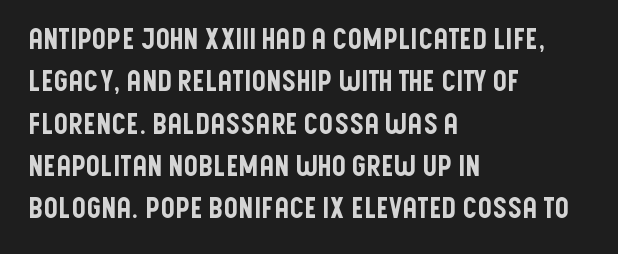
The rows are spaced the way most documents space them. Each letter keeps its own natural width here, so spacing adapts to shape. Check under the words: just untouched page. The letters stand upright; this is a roman face. The typesetter chose a ragged-right arrangement here. Does extra space separate the letters? No, they use regular spacing.
